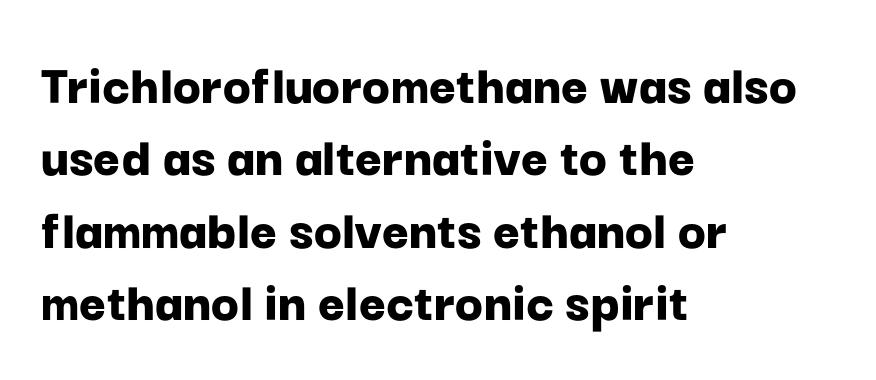
The image shows 58 px bold sans-serif type, upright; set left-aligned, normal line spacing (1.25x), normal letter spacing, not underlined; low stroke contrast and a medium x-height.
